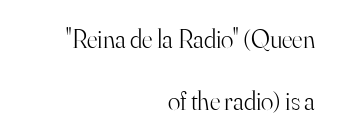
The image shows 26 px text type, upright; set right-aligned, loose line spacing (2.4x), normal letter spacing, not underlined.
